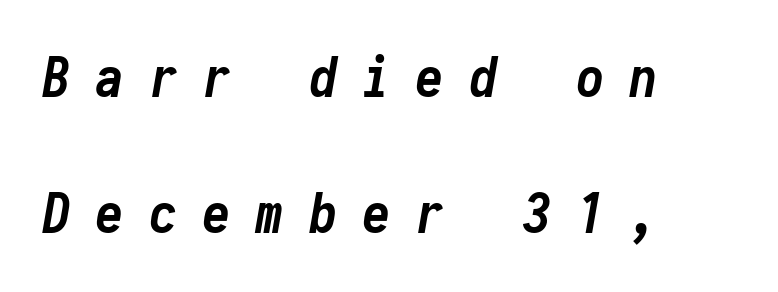
Honestly, the rows look like they've been pulled way apart. Just letters on the line, the space beneath them empty. These lines are rendered in a fixed-pitch font. In terms of letterspacing, this is a distinctly airy, spread setting.
